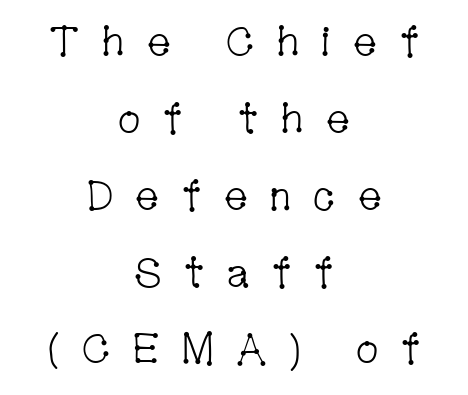
Q: Is the text bold? A: No.
Q: Is the text italic (slanted)? A: No, it is upright.
Q: Is the typeface a serif or a sans-serif typeface? A: Serif.
Q: Is the text underlined? A: No.
Q: How is the paragraph aligned? A: Centered.
Q: Is the spacing between letters normal or unusually wide? A: Unusually wide.
Q: Width (condensed, normal, or wide)? A: Condensed.
Q: Stroke contrast? A: Low.
Q: x-height? A: Medium.
Q: Monospaced? A: No.
